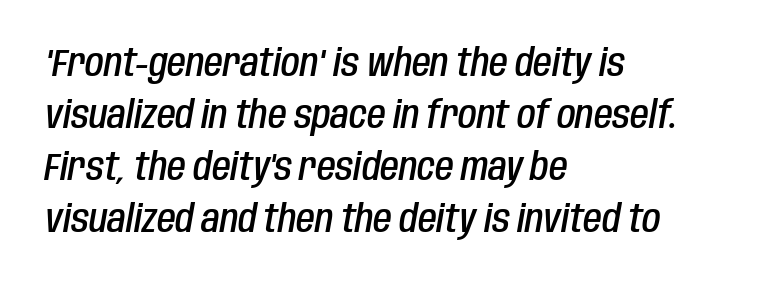
{"italic": "yes", "lean": "right", "slant_degrees": 10, "bold": "semi", "weight": "semibold", "width": "condensed", "stroke_contrast": "low", "x_height": "large", "monospaced": "no", "underline": "no", "align": "left", "line_spacing": "normal", "line_spacing_ratio": 1.37, "letter_spacing": "normal", "letter_spacing_em": 0.0, "glyph_px": 38}
